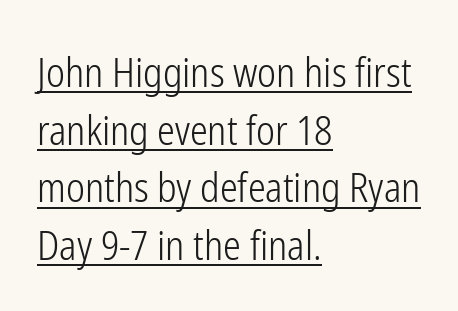
Here the glyphs are tracked normally, forming tight word shapes. Nope, no serifs anywhere on these letters. Do the characters align in a grid? No, the font is proportional. A rule runs beneath these lines of type. Weight: regular or lighter.
